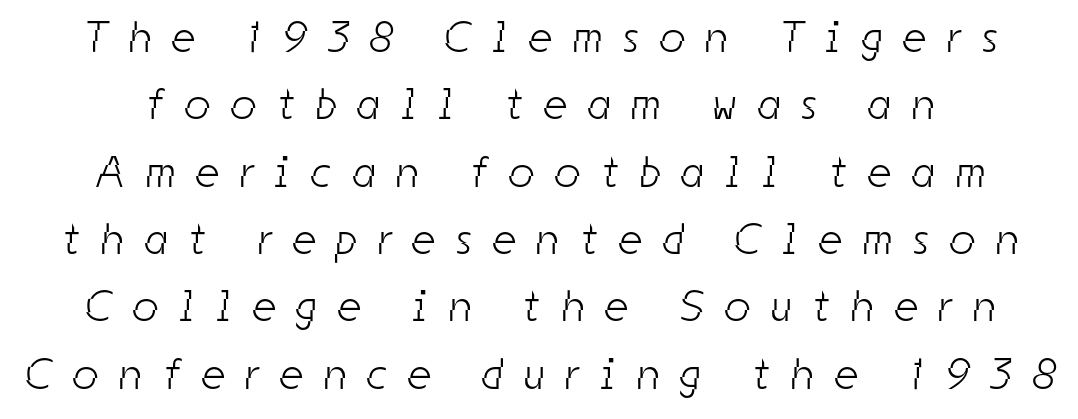
The image shows 44 px light, condensed sans-serif type; set normal line spacing (1.53x), unusually wide letter spacing (+0.49 em), not underlined; low stroke contrast and a medium x-height.
